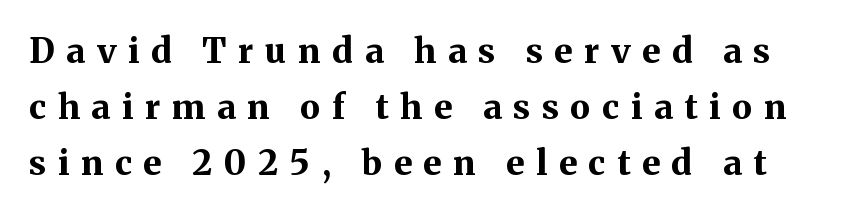
The image shows 34 px bold serif type, upright; set normal line spacing (1.65x), unusually wide letter spacing (+0.35 em), not underlined; medium stroke contrast and a medium x-height.
